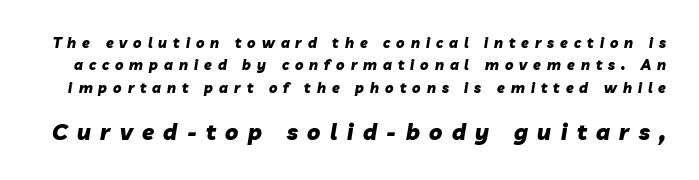
Q: Is the text bold? A: Yes.
Q: Is the text italic (slanted)? A: Yes, it leans right by about 10 degrees.
Q: Is the text underlined? A: No.
Q: Is the spacing between letters normal or unusually wide? A: Unusually wide.
Q: Is the spacing between lines tight, normal or loose? A: Normal.
Q: Which block of text is set in a larger size, the first (top) or the second (bottom)? A: The second (bottom) one.
